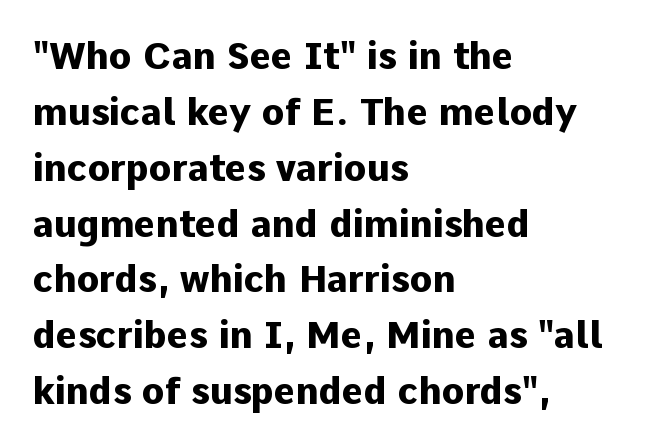
{"serif": "no", "italic": "no", "bold": "yes", "weight": "heavy", "width": "normal", "stroke_contrast": "low", "x_height": "medium", "monospaced": "no", "underline": "no", "align": "left", "line_spacing": "normal", "line_spacing_ratio": 1.51, "letter_spacing": "normal", "letter_spacing_em": 0.0, "glyph_px": 37}
